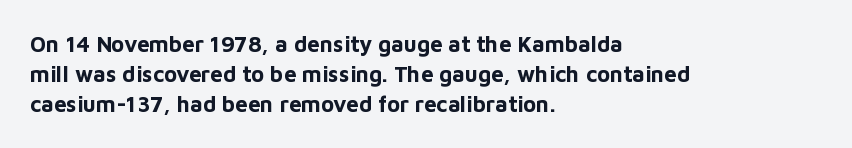
The image shows 22 px bold type, upright; set left-aligned, normal line spacing (1.37x), normal letter spacing, not underlined.
